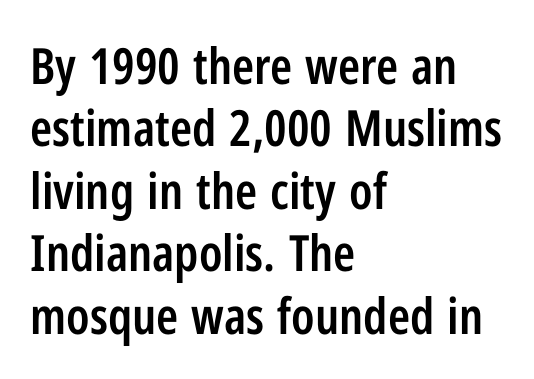
Q: Is the text bold? A: Semi-bold.
Q: Is the text italic (slanted)? A: No, it is upright.
Q: Is the typeface a serif or a sans-serif typeface? A: Sans-serif.
Q: Is the text underlined? A: No.
Q: How is the paragraph aligned? A: Left-aligned.
Q: Is the spacing between letters normal or unusually wide? A: Normal.
Q: Is the spacing between lines tight, normal or loose? A: Normal.
Q: Width (condensed, normal, or wide)? A: Condensed.
Q: Stroke contrast? A: Low.
Q: x-height? A: Medium.
Q: Monospaced? A: No.
